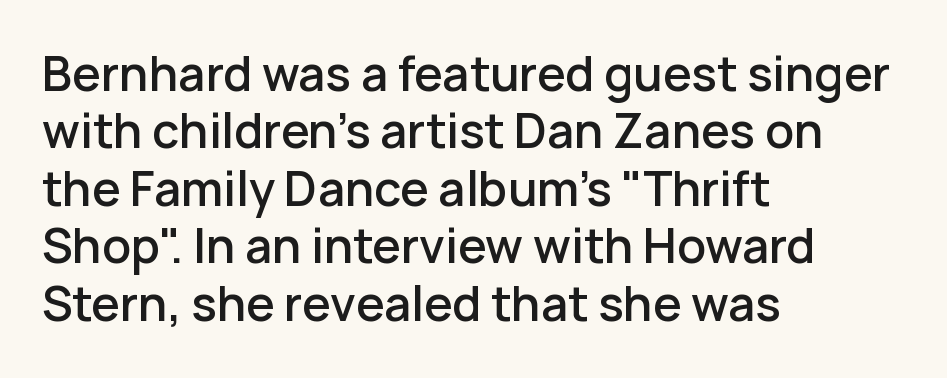
The image shows 46 px semibold sans-serif type, upright; set left-aligned, normal line spacing (1.25x), normal letter spacing, not underlined; low stroke contrast and a medium x-height.
